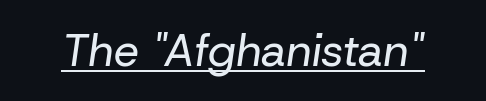
The image shows 45 px regular-weight type, italic (leaning right); set normal letter spacing, underlined; low stroke contrast and a medium x-height.
